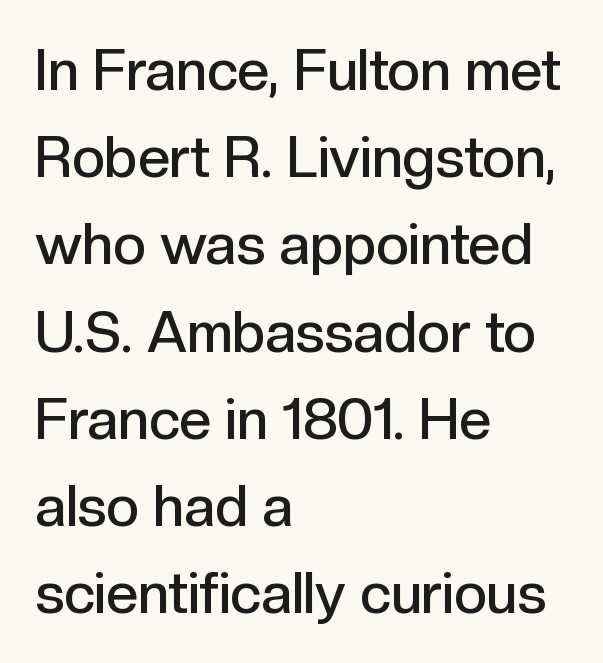
The image shows 57 px semibold sans-serif type, upright; set left-aligned, normal line spacing (1.53x), normal letter spacing, not underlined; a medium x-height.
